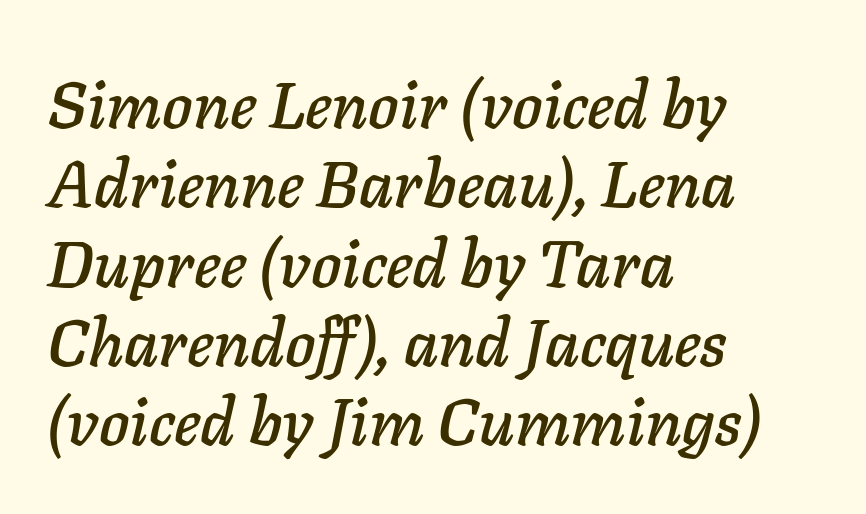
Rule under the text: the space is simply empty. No extra tracking has been applied to these lines. Every character sits at an angle, as italics do. These lines stack with their left ends in a neat column. This sample has the flowing, uneven cadence of proportional lettering.
